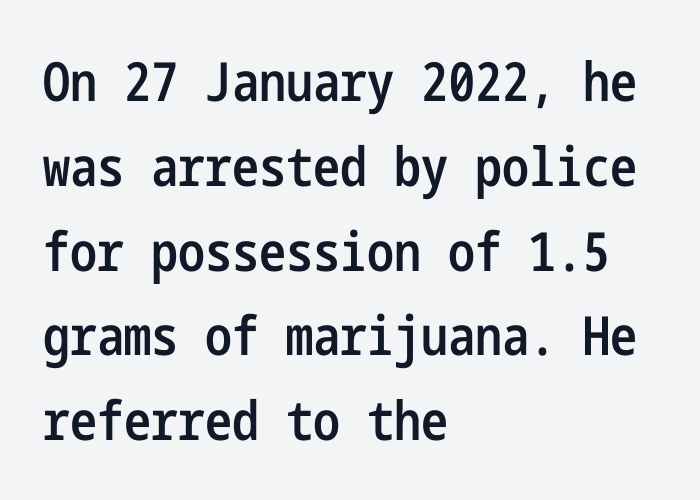
{"serif": "no", "italic": "no", "bold": "semi", "weight": "semibold", "width": "condensed", "stroke_contrast": "low", "x_height": "medium", "underline": "no", "align": "left", "line_spacing": "normal", "line_spacing_ratio": 1.57, "letter_spacing": "normal", "letter_spacing_em": 0.0, "glyph_px": 54}
